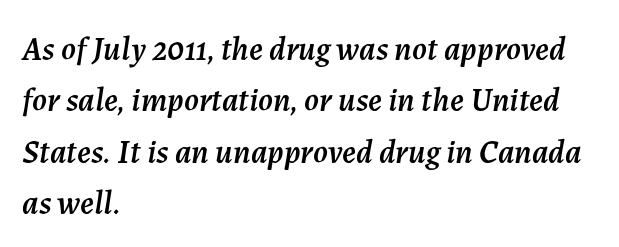
{"italic": "yes", "lean": "right", "slant_degrees": 7, "width": "normal", "stroke_contrast": "medium", "x_height": "medium", "monospaced": "no", "underline": "no", "align": "left", "line_spacing": "normal", "line_spacing_ratio": 1.56, "letter_spacing": "normal", "letter_spacing_em": 0.0, "glyph_px": 33}
